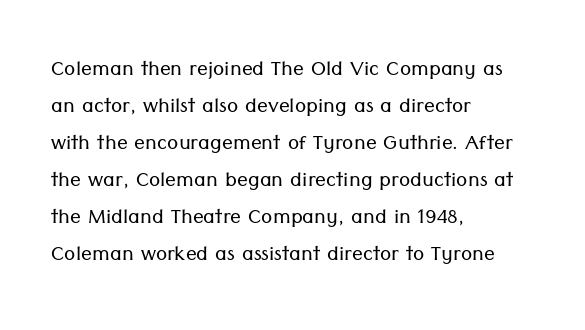
Q: Is the text bold? A: No.
Q: Is the text italic (slanted)? A: No, it is upright.
Q: Is the text underlined? A: No.
Q: How is the paragraph aligned? A: Left-aligned.
Q: Is the spacing between letters normal or unusually wide? A: Normal.
Q: Is the spacing between lines tight, normal or loose? A: Normal.
